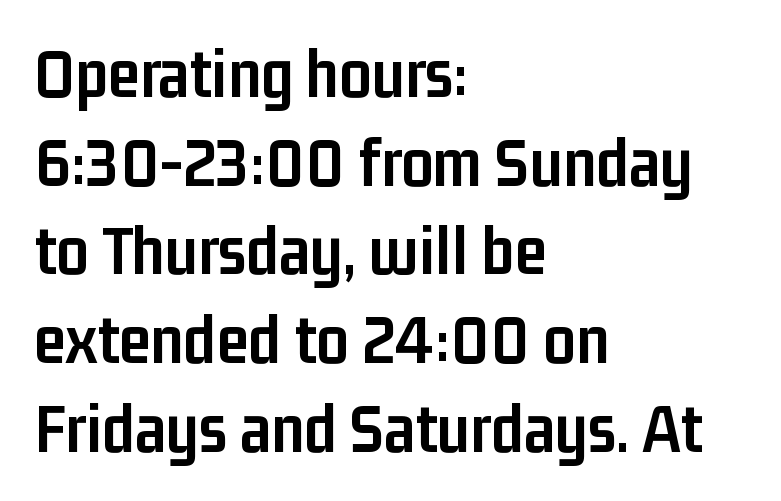
The image shows 71 px semibold, condensed sans-serif type, upright; set left-aligned, normal line spacing (1.25x), normal letter spacing, not underlined; low stroke contrast and a medium x-height.
